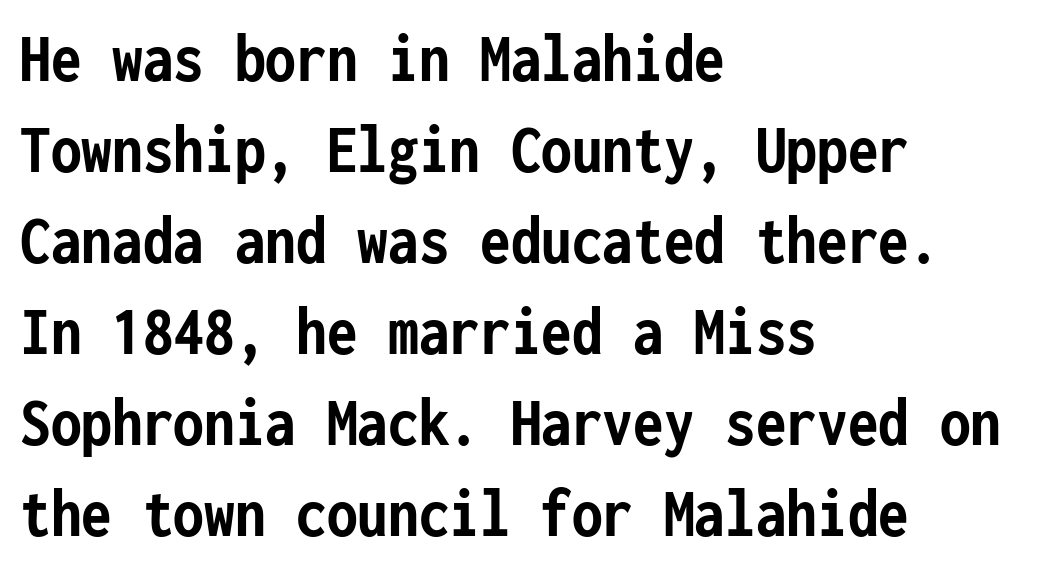
The image shows 70 px semibold, condensed sans-serif type, upright, monospaced; set left-aligned, normal line spacing (1.3x), normal letter spacing, not underlined; low stroke contrast and a medium x-height.
